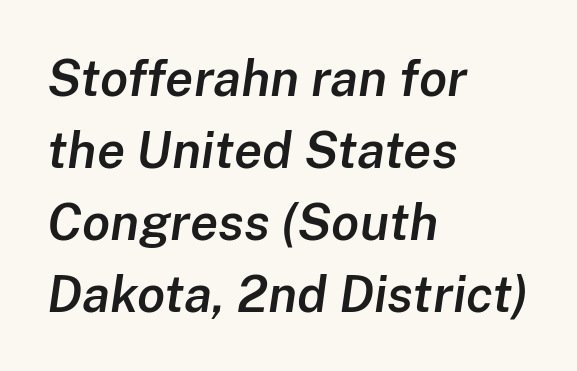
Q: Is the text bold? A: Semi-bold.
Q: Is the text italic (slanted)? A: Yes, it leans right by about 8 degrees.
Q: Is the text underlined? A: No.
Q: How is the paragraph aligned? A: Left-aligned.
Q: Is the spacing between letters normal or unusually wide? A: Normal.
Q: Is the spacing between lines tight, normal or loose? A: Normal.
Q: Width (condensed, normal, or wide)? A: Normal.
Q: Stroke contrast? A: Low.
Q: x-height? A: Medium.
Q: Monospaced? A: No.
